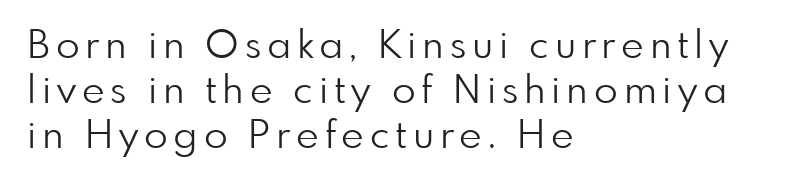
The image shows 39 px light sans-serif type, upright; set left-aligned, tight line spacing (1.15x), not underlined; low stroke contrast and a small x-height.
